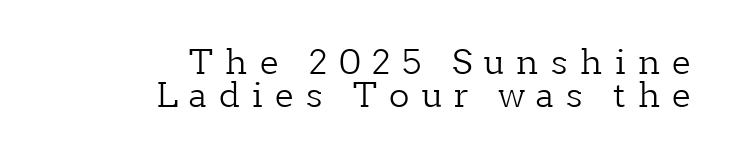
Q: Is the text bold? A: No.
Q: Is the text italic (slanted)? A: No, it is upright.
Q: Is the typeface a serif or a sans-serif typeface? A: Serif.
Q: Is the text underlined? A: No.
Q: How is the paragraph aligned? A: Right-aligned.
Q: Is the spacing between letters normal or unusually wide? A: Unusually wide.
Q: Is the spacing between lines tight, normal or loose? A: Tight.
Q: Width (condensed, normal, or wide)? A: Normal.
Q: Stroke contrast? A: Low.
Q: x-height? A: Medium.
Q: Monospaced? A: No.
